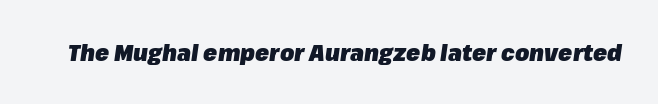
Q: Is the text bold? A: Yes.
Q: Is the text italic (slanted)? A: Yes, it leans right by about 8 degrees.
Q: Is the text underlined? A: No.
Q: Is the spacing between letters normal or unusually wide? A: Normal.
